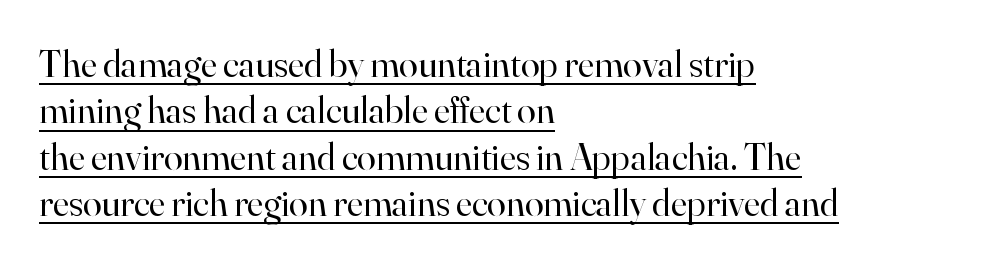
{"serif": "yes", "italic": "no", "bold": "no", "weight": "regular", "width": "normal", "stroke_contrast": "high", "x_height": "small", "monospaced": "no", "underline": "yes", "align": "left", "line_spacing_ratio": 1.22, "letter_spacing": "normal", "letter_spacing_em": 0.0, "glyph_px": 38}
